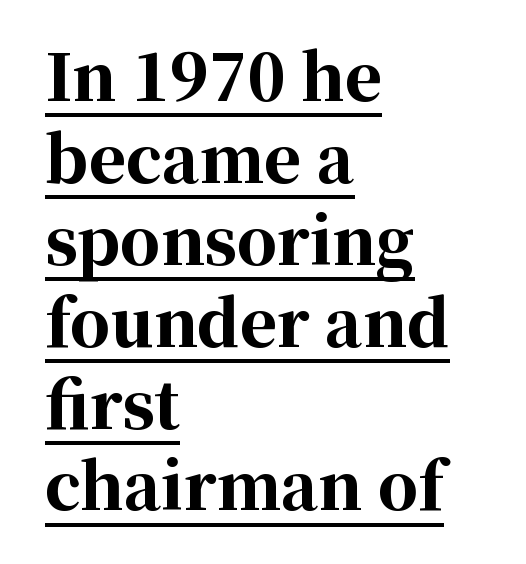
{"serif": "yes", "italic": "no", "bold": "yes", "weight": "bold", "width": "normal", "stroke_contrast": "high", "x_height": "medium", "monospaced": "no", "underline": "yes", "align": "left", "line_spacing": "normal", "line_spacing_ratio": 1.3, "letter_spacing": "normal", "letter_spacing_em": 0.0, "glyph_px": 63}
